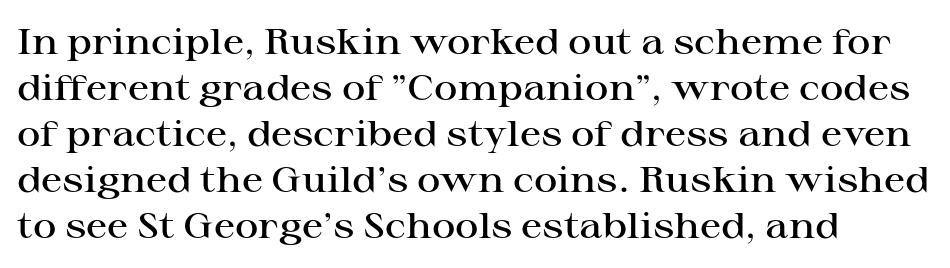
{"serif": "yes", "italic": "no", "bold": "semi", "weight": "semibold", "width": "wide", "stroke_contrast": "high", "x_height": "medium", "monospaced": "no", "underline": "no", "align": "left", "line_spacing": "normal", "line_spacing_ratio": 1.28, "letter_spacing": "normal", "letter_spacing_em": 0.0, "glyph_px": 36}
